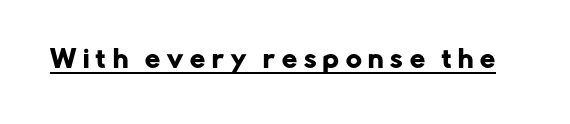
Q: Is the text italic (slanted)? A: No, it is upright.
Q: Is the text underlined? A: Yes.
Q: Is the spacing between letters normal or unusually wide? A: Unusually wide.
